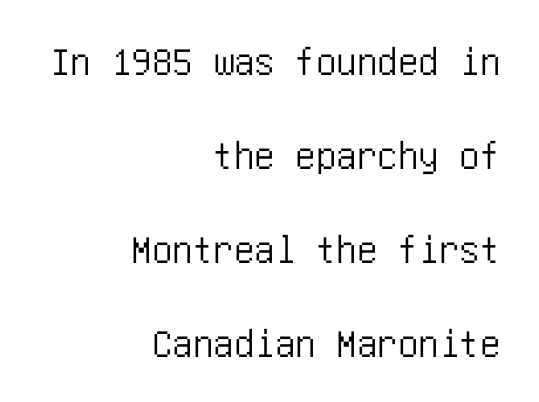
The image shows 41 px condensed sans-serif type, upright; set right-aligned, loose line spacing (2.29x), normal letter spacing, not underlined; low stroke contrast and a large x-height.
